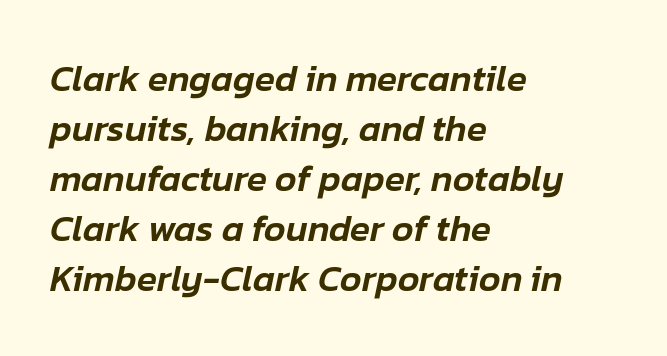
{"italic": "yes", "lean": "right", "slant_degrees": 12, "width": "normal", "stroke_contrast": "low", "x_height": "medium", "monospaced": "no", "underline": "no", "align": "left", "line_spacing": "normal", "line_spacing_ratio": 1.35, "letter_spacing": "normal", "letter_spacing_em": 0.0, "glyph_px": 37}
